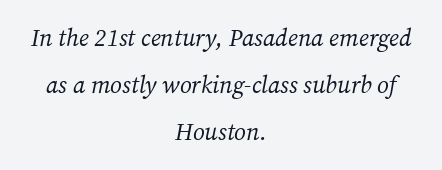
{"italic": "yes", "lean": "right", "slant_degrees": 12, "bold": "no", "underline": "no", "align": "center", "line_spacing": "loose", "line_spacing_ratio": 1.95, "letter_spacing": "normal", "letter_spacing_em": 0.0, "glyph_px": 24}
